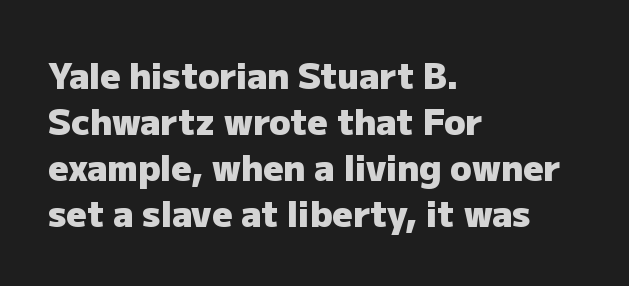
{"serif": "no", "italic": "no", "bold": "yes", "weight": "heavy", "width": "normal", "stroke_contrast": "low", "x_height": "medium", "monospaced": "no", "underline": "no", "align": "left", "line_spacing": "normal", "line_spacing_ratio": 1.31, "letter_spacing": "normal", "letter_spacing_em": 0.0, "glyph_px": 35}
